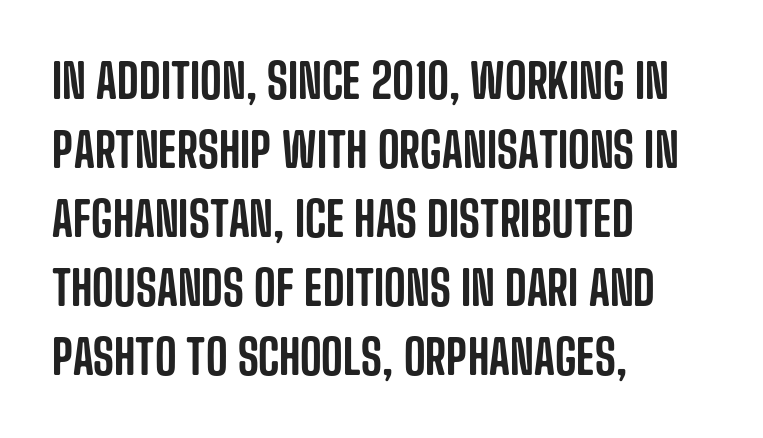
The image shows 47 px condensed sans-serif type, upright; set left-aligned, normal line spacing (1.47x), normal letter spacing, not underlined; low stroke contrast and a large x-height.
